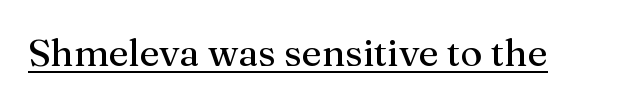
These lines are rendered in a variable-pitch font. A light-to-regular cut is what we see here. The rendering shows small feet on the letterforms — a serif design. The lettering is marked with a stroke running underneath it. The face used here is rendered with its standard letterfit.
